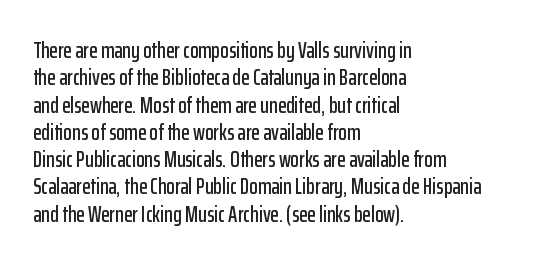
Q: Is the text italic (slanted)? A: No, it is upright.
Q: Is the text underlined? A: No.
Q: How is the paragraph aligned? A: Left-aligned.
Q: Is the spacing between letters normal or unusually wide? A: Normal.
